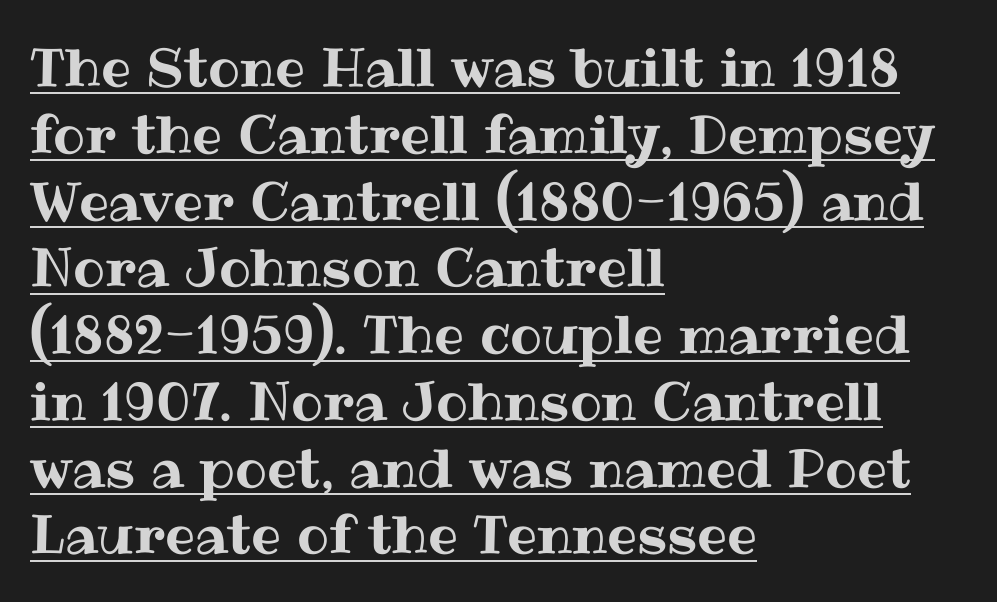
Horizontal alignment here is leftward, the default for most running prose. Character widths vary here, with narrow letters taking less room than wide ones. It's the straight-up-and-down kind of type. There is no visible air inserted between adjacent glyphs. In designer terms, the underline attribute is active on this setting. Compared with typical paragraphs, the rows here are spaced about the same.
